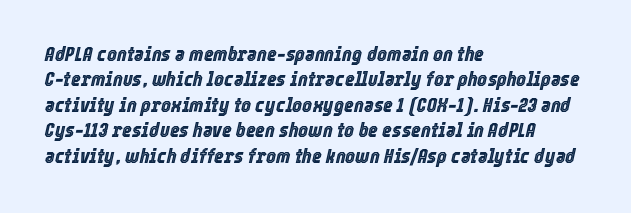
Q: Is the text italic (slanted)? A: Yes, it leans right by about 12 degrees.
Q: Is the text underlined? A: No.
Q: How is the paragraph aligned? A: Left-aligned.
Q: Is the spacing between letters normal or unusually wide? A: Normal.
